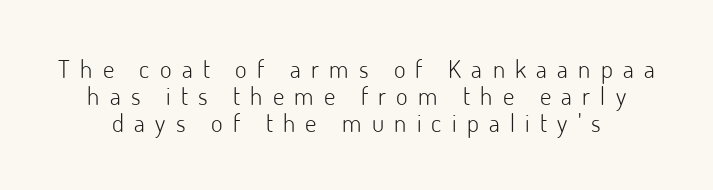
Q: Is the text bold? A: No.
Q: Is the text italic (slanted)? A: No, it is upright.
Q: Is the text underlined? A: No.
Q: Is the spacing between letters normal or unusually wide? A: Unusually wide.
Q: Is the spacing between lines tight, normal or loose? A: Tight.
